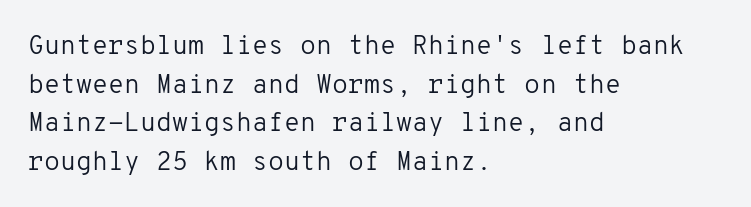
Posture: vertical. The weight tops out at a normal text grade. Words appear dense and cohesive because spacing is normal. If you drew a ruler down the left edge, every line would touch it. Line spacing here is normal. Underline: absent.
